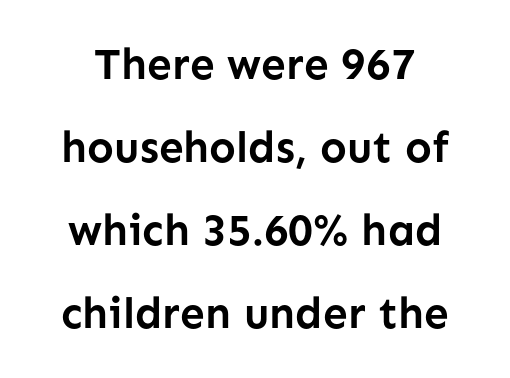
Between one letter and the next there's only the usual sliver of space. The rendering uses natural spacing where letterforms have individual widths. Underline: absent. A typesetter would mark this as roman, not italic. The type family on display is of the sans-serif kind. Bold? Absolutely — the strokes are thick and heavy.
